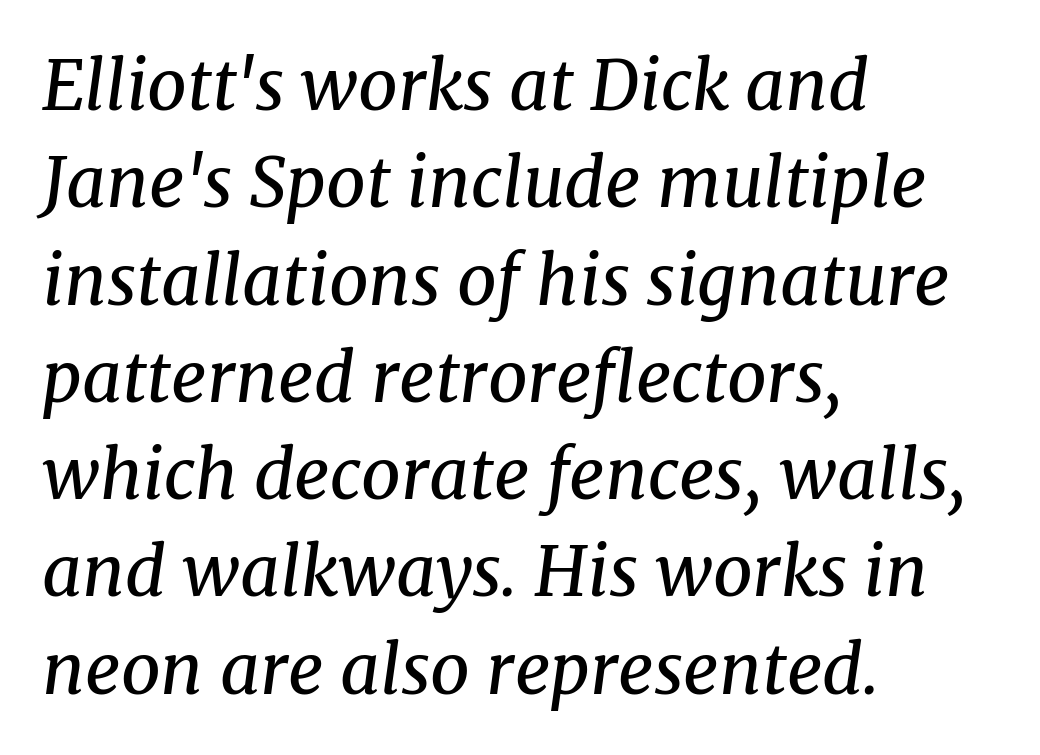
The text was rendered using a seriffed face with decorative stroke endings. Compared with a centered layout, this one pins lines to the left instead. In terms of leading, this rendering sits right in the middle. The axis of the letterforms is tilted away from vertical. Heaviness? Minimal to ordinary, like unemphasized prose.
